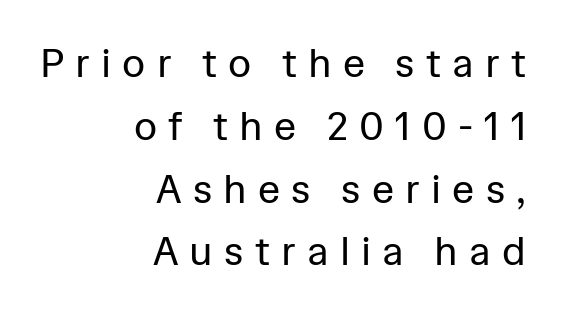
In terms of posture, this sample is upright. Letter spacing: wide. Think of a printed novel: that variable character pitch is what you see here. Stroke mass is kept to a normal reading level or below. The designer left line spacing at the default. Serif or sans? Sans — the stroke terminals are bare.
